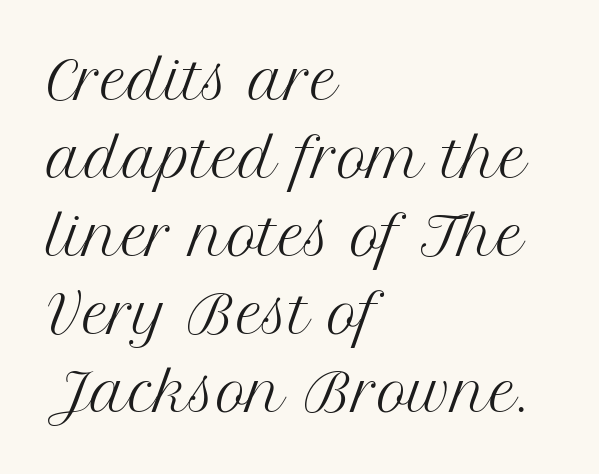
Q: Is the text bold? A: No.
Q: Is the text italic (slanted)? A: Yes.
Q: Is the text underlined? A: No.
Q: How is the paragraph aligned? A: Left-aligned.
Q: Is the spacing between letters normal or unusually wide? A: Normal.
Q: Is the spacing between lines tight, normal or loose? A: Normal.
Q: Width (condensed, normal, or wide)? A: Normal.
Q: Stroke contrast? A: Medium.
Q: x-height? A: Medium.
Q: Monospaced? A: No.
